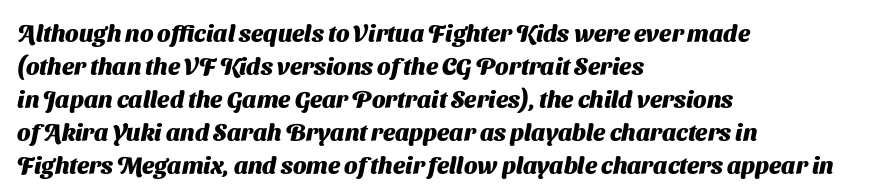
{"bold": "yes", "underline": "no", "align": "left", "line_spacing": "normal", "line_spacing_ratio": 1.37, "letter_spacing": "normal", "letter_spacing_em": 0.0, "glyph_px": 24}
